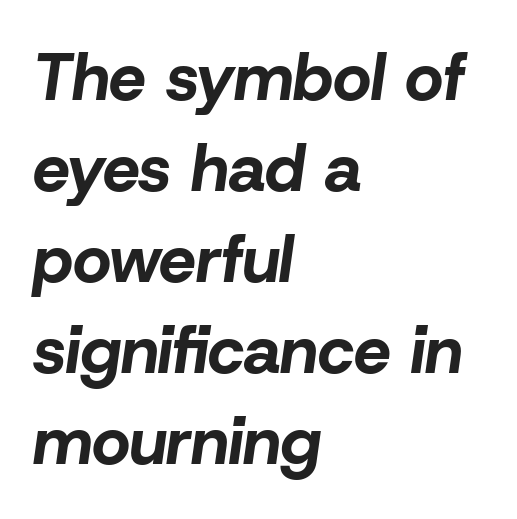
Q: Is the text bold? A: Yes.
Q: Is the text italic (slanted)? A: Yes, it leans right by about 8 degrees.
Q: Is the text underlined? A: No.
Q: How is the paragraph aligned? A: Left-aligned.
Q: Is the spacing between letters normal or unusually wide? A: Normal.
Q: Is the spacing between lines tight, normal or loose? A: Normal.
Q: Width (condensed, normal, or wide)? A: Normal.
Q: Stroke contrast? A: Low.
Q: x-height? A: Medium.
Q: Monospaced? A: No.
